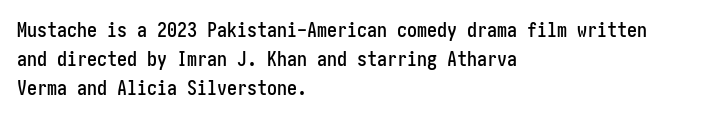
Default kerning and tracking; the words read as compact shapes. The type sits square on the baseline with zero lean. How would I describe the line gaps? Plain and ordinary. The zone under the glyphs is completely vacant. The lines are quadded left.
